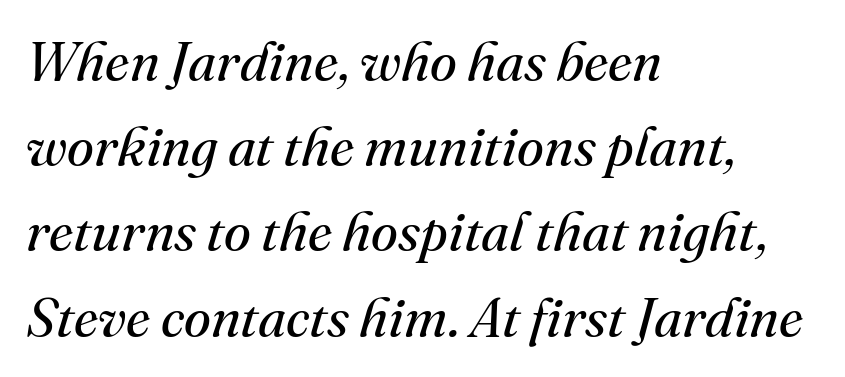
Is the type heavy? It reads as light-to-regular instead. Layout note: lines flush left. The area under the type is left untouched. Words appear dense and cohesive because spacing is normal. The typography opts for an oblique posture over an upright one. Students, observe: this is what conventionally led text looks like.
